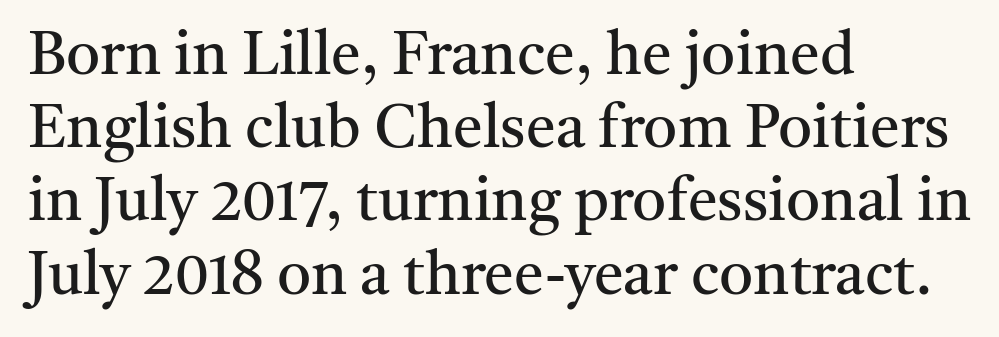
When letters stand straight like this, we call the style roman or upright. The lines in this sample share a left origin and differ only in where they stop. The weight would be labelled regular, book, light, or lighter still. The gap between lines stays unmarked.
